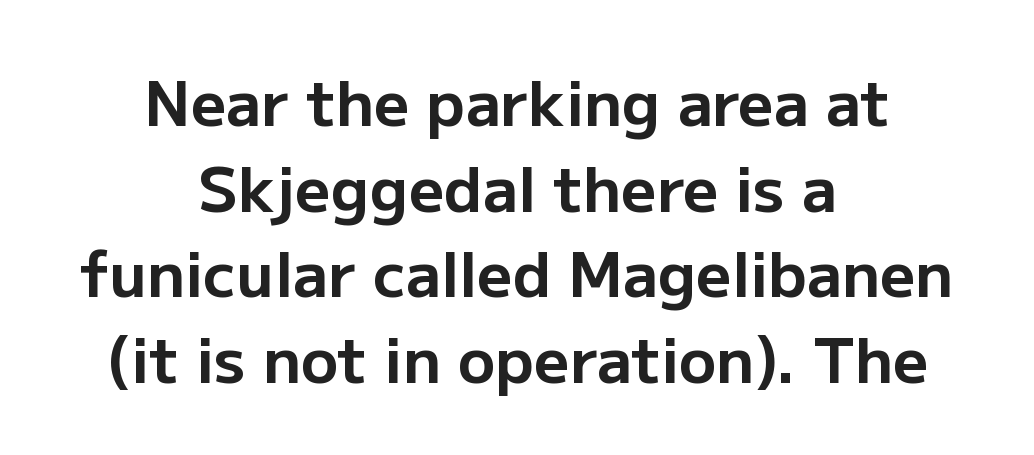
The image shows 62 px bold sans-serif type, upright; set centered, normal line spacing (1.38x), normal letter spacing, not underlined; low stroke contrast and a medium x-height.
